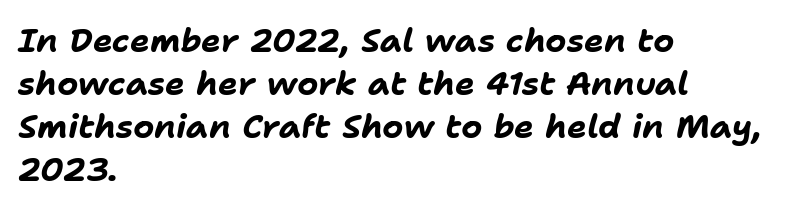
Caption: standard tracking, unaltered. Typeset ragged right — the left edge is the straight one. Underline: absent. Spacing verdict: proportional, widths tailored to each character. An italicized treatment has been applied to the whole sample. The rendering uses a moderate line-height, typical for paragraphs.
